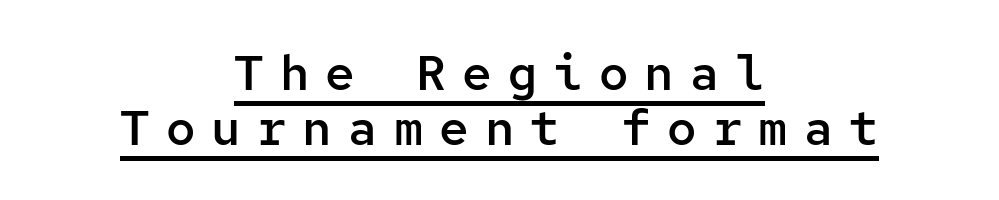
{"serif": "no", "italic": "no", "bold": "semi", "weight": "semibold", "width": "normal", "stroke_contrast": "low", "x_height": "medium", "monospaced": "yes", "underline": "yes", "align": "center", "line_spacing": "tight", "line_spacing_ratio": 1.12, "letter_spacing": "wide", "letter_spacing_em": 0.33, "glyph_px": 49}
